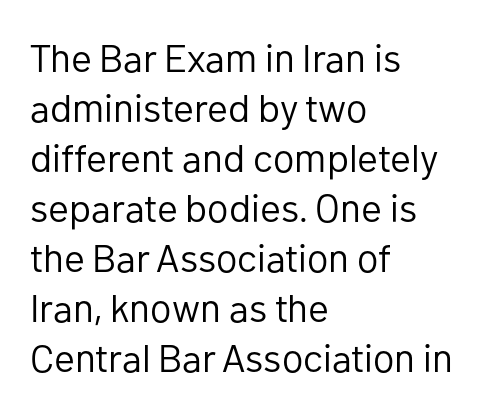
Summary of vertical rhythm: regular, with standard interline spacing. The strokes are not fattened; the text isn't bold. Visually the block forms a straight wall on the left and a jagged coastline on the right. Tracking here is standard; glyphs follow each other at the usual distance. The baseline area is clear. Notice how the stems are strictly vertical — no italics here.
